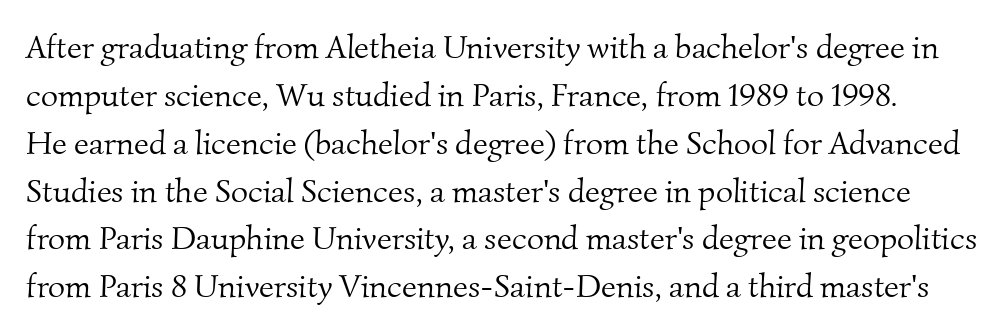
Q: Is the text bold? A: No.
Q: Is the typeface a serif or a sans-serif typeface? A: Serif.
Q: Is the text underlined? A: No.
Q: Is the spacing between letters normal or unusually wide? A: Normal.
Q: Is the spacing between lines tight, normal or loose? A: Normal.
Q: Width (condensed, normal, or wide)? A: Normal.
Q: Stroke contrast? A: Medium.
Q: x-height? A: Small.
Q: Monospaced? A: No.
